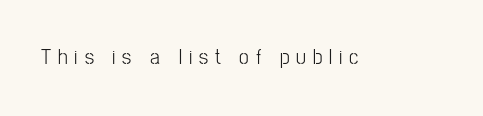
{"italic": "no", "bold": "no", "underline": "no", "letter_spacing": "wide", "letter_spacing_em": 0.31, "glyph_px": 22}
